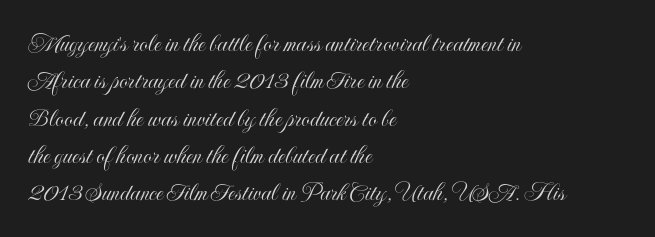
Normally led — the rows are evenly, conventionally spaced. Letter spacing: default. Clear beneath every line of the passage. This rendering uses left alignment, leaving the right contour irregular.
